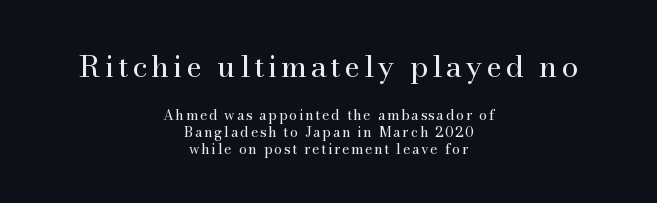
You could not count columns in this text — the font is proportionally spaced. Clear beneath every line of the passage. Neither beginnings nor endings align; midpoints do. Each letter's strokes conclude with small projecting serifs. Larger block? The one above; the one below is distinctly smaller. The font is comparable to plain body text, perhaps lighter.
